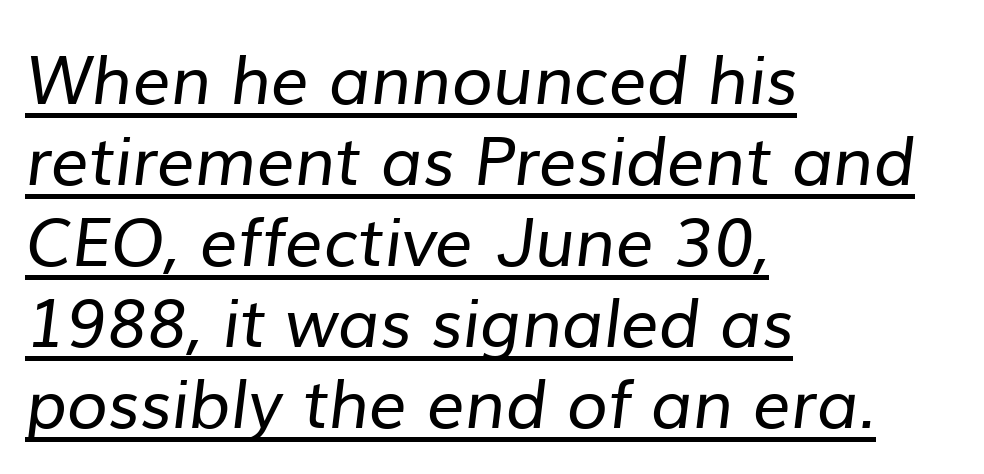
{"serif": "no", "bold": "no", "weight": "regular", "width": "normal", "stroke_contrast": "low", "x_height": "medium", "monospaced": "no", "underline": "yes", "align": "left", "line_spacing_ratio": 1.21, "letter_spacing": "normal", "letter_spacing_em": 0.0, "glyph_px": 67}
